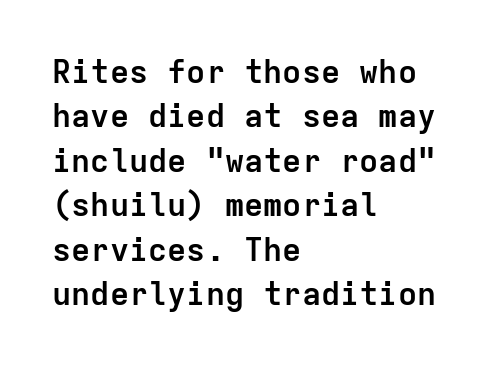
You could count columns in this text — the font is strictly monospaced. Tracking here is standard; glyphs follow each other at the usual distance. Teacher's note: observe the even left margin — that is flush-left alignment. Only glyphs here, with clear space below each row. Weight: bold.
